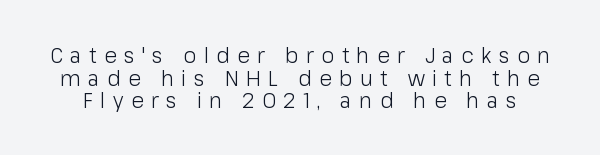
Q: Is the text bold? A: No.
Q: Is the text italic (slanted)? A: No, it is upright.
Q: Is the text underlined? A: No.
Q: Is the spacing between letters normal or unusually wide? A: Unusually wide.
Q: Is the spacing between lines tight, normal or loose? A: Tight.
